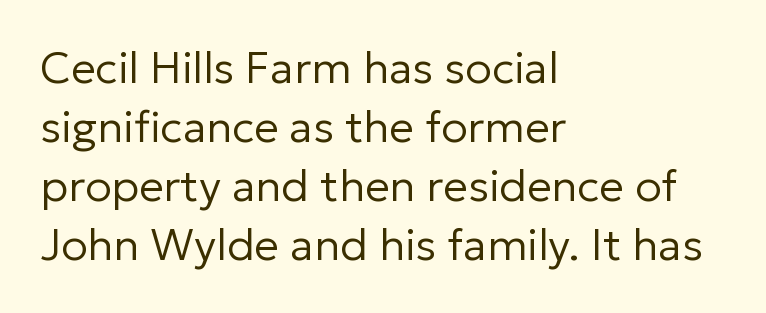
The image shows 44 px regular-weight sans-serif type, upright; set left-aligned, normal line spacing (1.34x), normal letter spacing, not underlined; low stroke contrast and a medium x-height.
